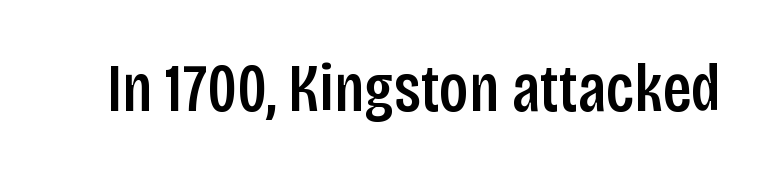
Quick note: not italic, upright. Each row of text sits above clean, open space. Glyph-to-glyph distance matches everyday printed text. These lines are rendered in a variable-pitch font.
